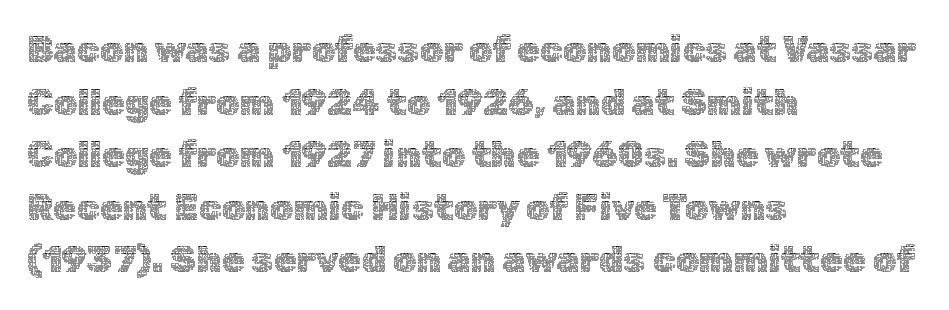
The image shows 37 px thin type, upright; set left-aligned, normal line spacing (1.42x), normal letter spacing, not underlined; a medium x-height.
